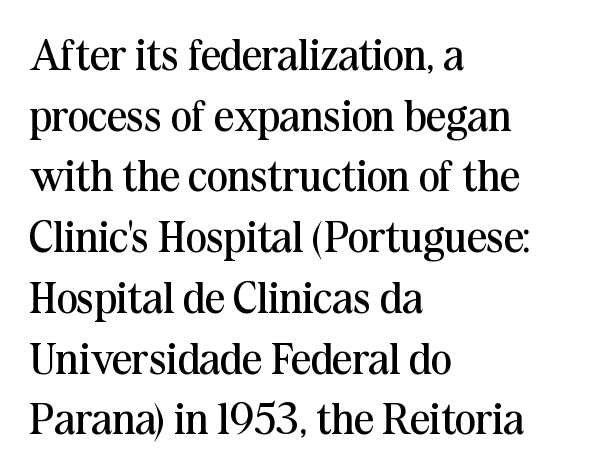
{"serif": "yes", "italic": "no", "bold": "no", "weight": "regular", "width": "normal", "stroke_contrast": "medium", "x_height": "medium", "monospaced": "no", "underline": "no", "align": "left", "line_spacing": "normal", "line_spacing_ratio": 1.38, "letter_spacing": "normal", "letter_spacing_em": 0.0, "glyph_px": 44}
